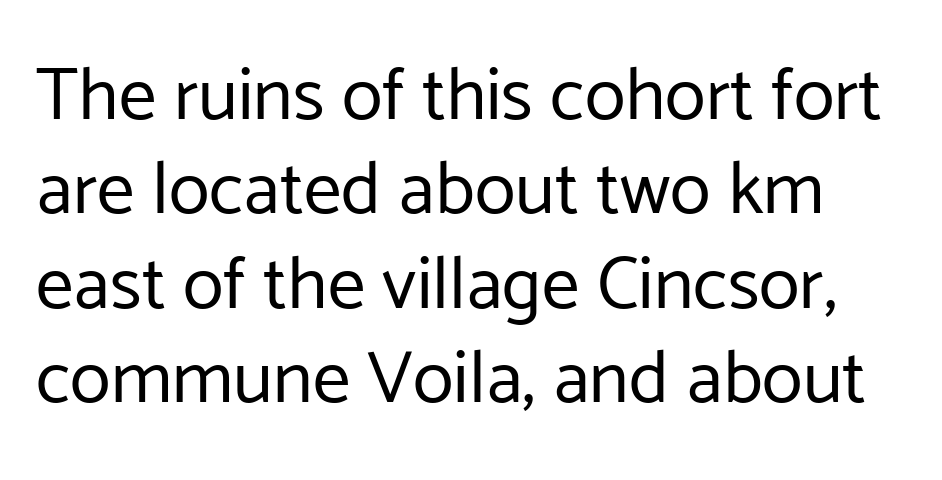
Is this a sans? Yes — the strokes have no serifs. The rendering uses natural spacing where letterforms have individual widths. Is the letter spacing exaggerated? No — it looks like the ordinary default. It's the straight-up-and-down kind of type. The baseline area is clear.
